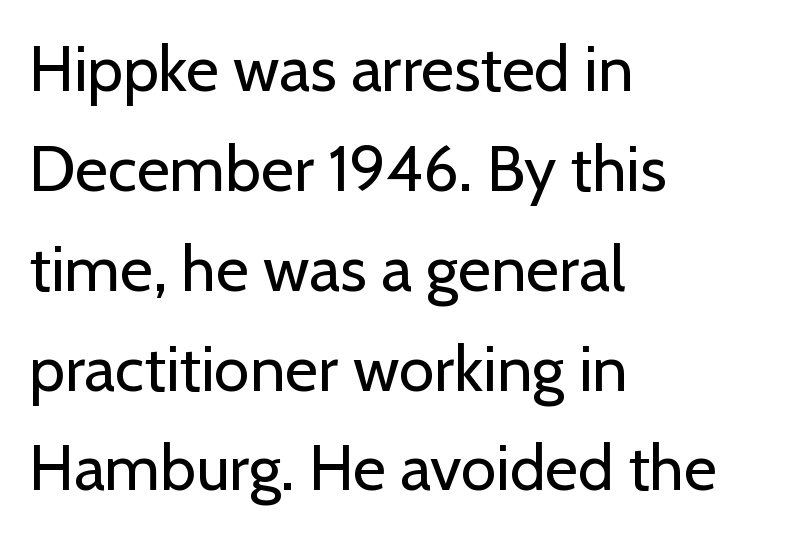
Q: Is the text bold? A: No.
Q: Is the text italic (slanted)? A: No, it is upright.
Q: Is the typeface a serif or a sans-serif typeface? A: Sans-serif.
Q: Is the text underlined? A: No.
Q: How is the paragraph aligned? A: Left-aligned.
Q: Is the spacing between letters normal or unusually wide? A: Normal.
Q: Is the spacing between lines tight, normal or loose? A: Normal.
Q: Width (condensed, normal, or wide)? A: Normal.
Q: Stroke contrast? A: Low.
Q: x-height? A: Medium.
Q: Monospaced? A: No.
